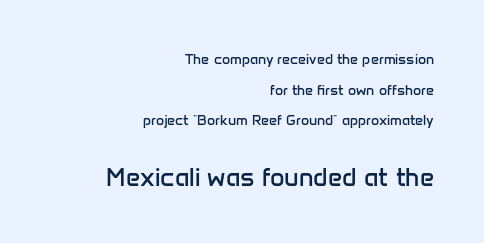
The image shows 25 px text type, upright; set right-aligned, loose line spacing (2.19x), normal letter spacing, not underlined; the second (bottom) block is 1.79x larger.
